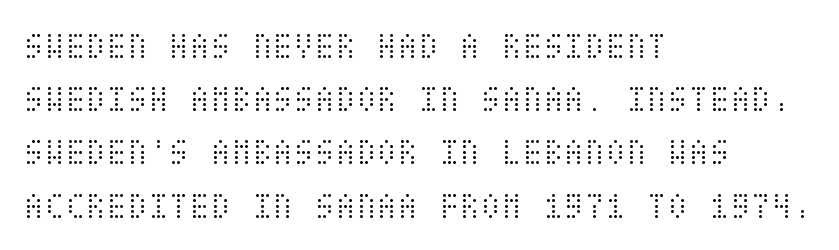
Is there much room between lines? A standard amount, neither cramped nor airy. Check the space under the baseline: it is left empty. All the whitespace from short lines collects on the right. The strokes are not fattened; the text isn't bold. This sample uses plain, unmodified letter spacing.
